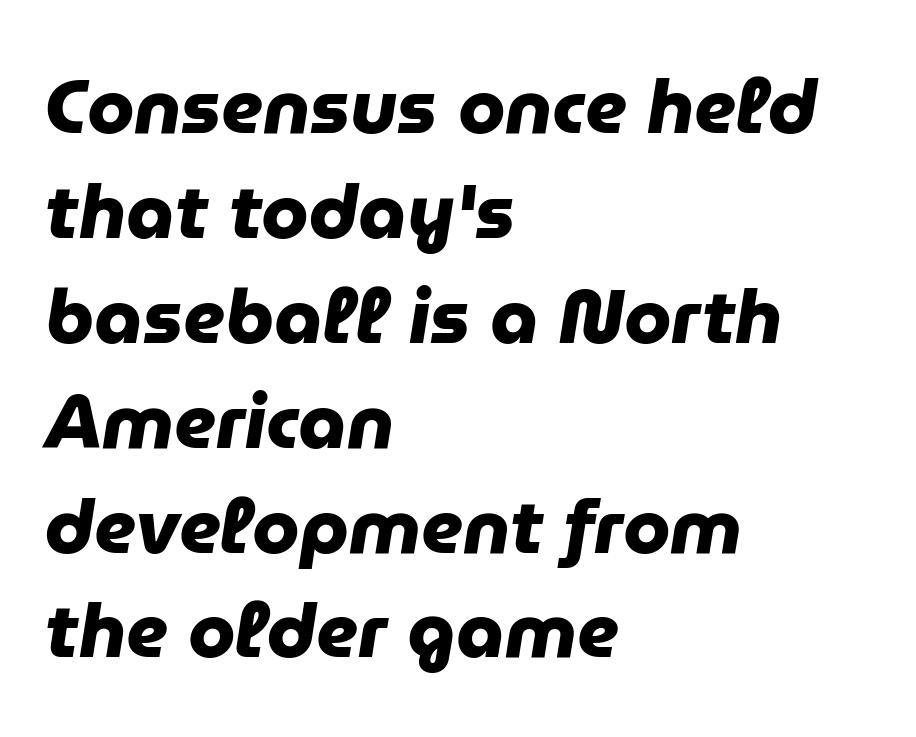
Q: Is the text bold? A: Yes.
Q: Is the typeface a serif or a sans-serif typeface? A: Sans-serif.
Q: Is the text underlined? A: No.
Q: How is the paragraph aligned? A: Left-aligned.
Q: Is the spacing between letters normal or unusually wide? A: Normal.
Q: Is the spacing between lines tight, normal or loose? A: Normal.
Q: Width (condensed, normal, or wide)? A: Normal.
Q: Stroke contrast? A: Low.
Q: x-height? A: Medium.
Q: Monospaced? A: No.
